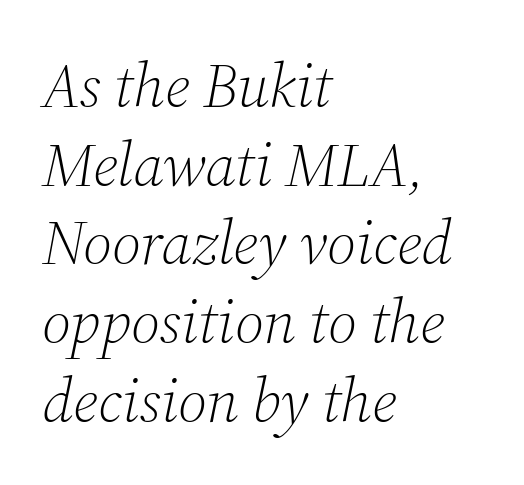
Q: Is the text bold? A: No.
Q: Is the text italic (slanted)? A: Yes, it leans right by about 12 degrees.
Q: Is the typeface a serif or a sans-serif typeface? A: Serif.
Q: Is the text underlined? A: No.
Q: How is the paragraph aligned? A: Left-aligned.
Q: Is the spacing between letters normal or unusually wide? A: Normal.
Q: Is the spacing between lines tight, normal or loose? A: Normal.
Q: Width (condensed, normal, or wide)? A: Normal.
Q: Stroke contrast? A: Medium.
Q: x-height? A: Medium.
Q: Monospaced? A: No.
